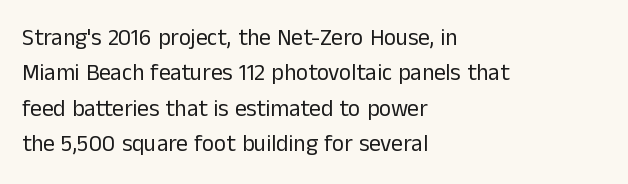
{"italic": "no", "bold": "no", "underline": "no", "align": "left", "line_spacing": "normal", "line_spacing_ratio": 1.54, "letter_spacing": "normal", "letter_spacing_em": 0.0, "glyph_px": 23}
